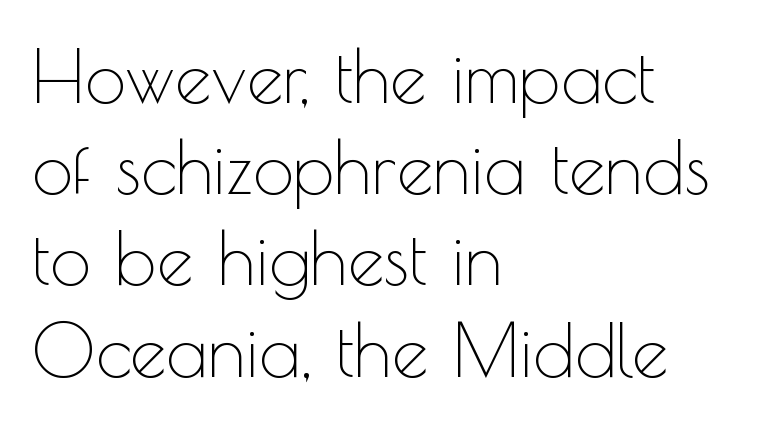
Q: Is the text bold? A: No.
Q: Is the text italic (slanted)? A: No, it is upright.
Q: Is the typeface a serif or a sans-serif typeface? A: Sans-serif.
Q: Is the text underlined? A: No.
Q: How is the paragraph aligned? A: Left-aligned.
Q: Is the spacing between letters normal or unusually wide? A: Normal.
Q: Is the spacing between lines tight, normal or loose? A: Normal.
Q: Width (condensed, normal, or wide)? A: Normal.
Q: x-height? A: Small.
Q: Monospaced? A: No.
